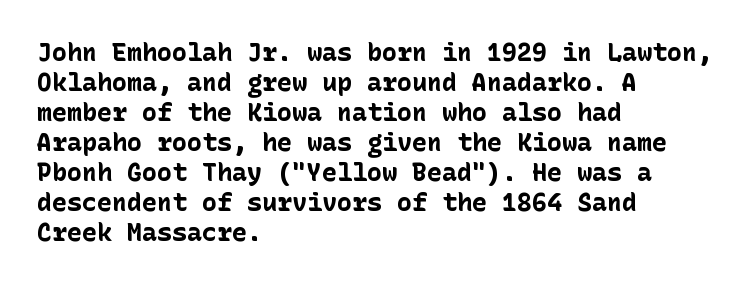
Q: Is the text bold? A: Yes.
Q: Is the text italic (slanted)? A: No, it is upright.
Q: Is the text underlined? A: No.
Q: How is the paragraph aligned? A: Left-aligned.
Q: Is the spacing between letters normal or unusually wide? A: Normal.
